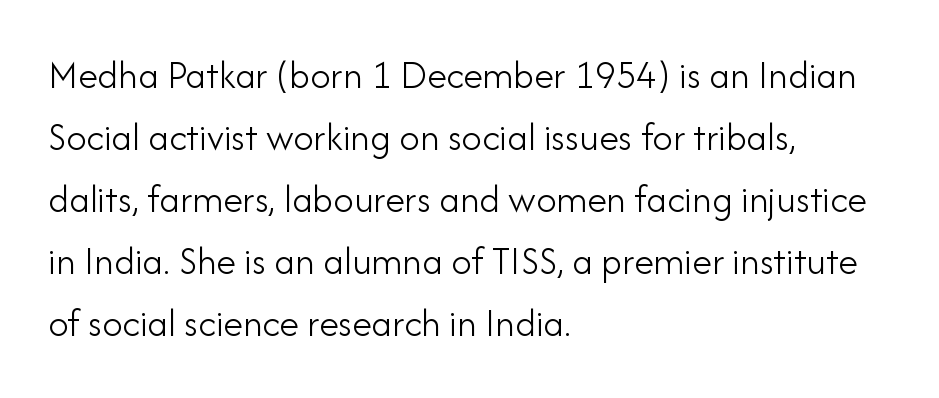
Students, note that the glyphs here touch the page at normal intervals. Clear beneath every line of the passage. Note the varied advance widths — an 'i' is clearly narrower than an 'm'. Italic? Not at all — the glyphs are vertical.
